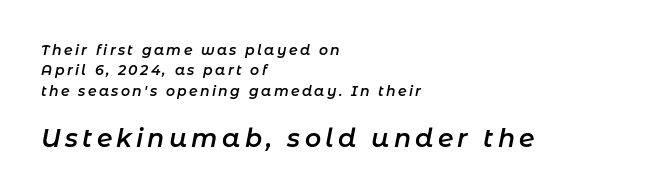
The image shows 25 px text type, italic (leaning right); set left-aligned, normal line spacing (1.46x), not underlined; the second (bottom) block is 1.79x larger.
